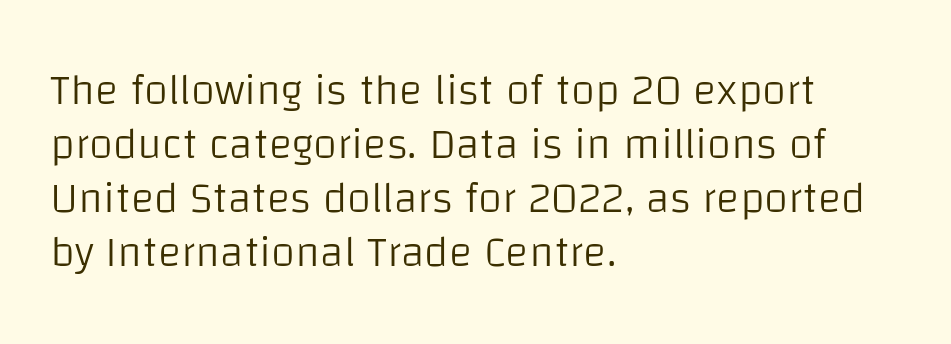
Q: Is the text bold? A: No.
Q: Is the text italic (slanted)? A: No, it is upright.
Q: Is the typeface a serif or a sans-serif typeface? A: Sans-serif.
Q: Is the text underlined? A: No.
Q: How is the paragraph aligned? A: Left-aligned.
Q: Is the spacing between letters normal or unusually wide? A: Normal.
Q: Width (condensed, normal, or wide)? A: Normal.
Q: Stroke contrast? A: Low.
Q: x-height? A: Large.
Q: Monospaced? A: No.
